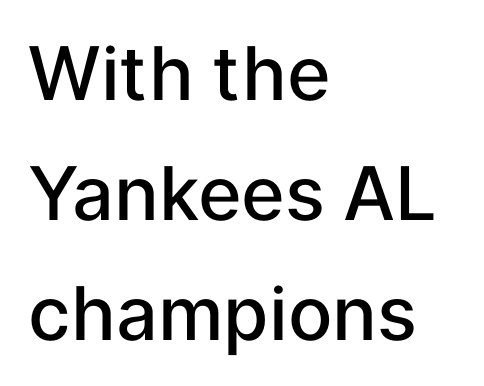
Q: Is the text bold? A: Semi-bold.
Q: Is the text italic (slanted)? A: No, it is upright.
Q: Is the typeface a serif or a sans-serif typeface? A: Sans-serif.
Q: Is the text underlined? A: No.
Q: How is the paragraph aligned? A: Left-aligned.
Q: Is the spacing between letters normal or unusually wide? A: Normal.
Q: Is the spacing between lines tight, normal or loose? A: Normal.
Q: Width (condensed, normal, or wide)? A: Normal.
Q: Stroke contrast? A: Low.
Q: x-height? A: Medium.
Q: Monospaced? A: No.
